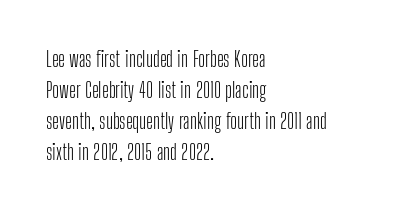
No chunkiness to these letters — they're not bold. The area under the type is left untouched. This rendering uses left alignment, leaving the right contour irregular. The font's upright variant was chosen for this text. Compared with typical body copy, the letter spacing here is the same.
